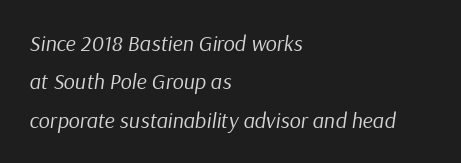
Does the lettering tilt? It does — this is italic. Decoration check: the copy has no underline. Stems here are at most as thick as an everyday book face. This rendering uses left alignment, leaving the right contour irregular. Between one letter and the next there's only the usual sliver of space.
